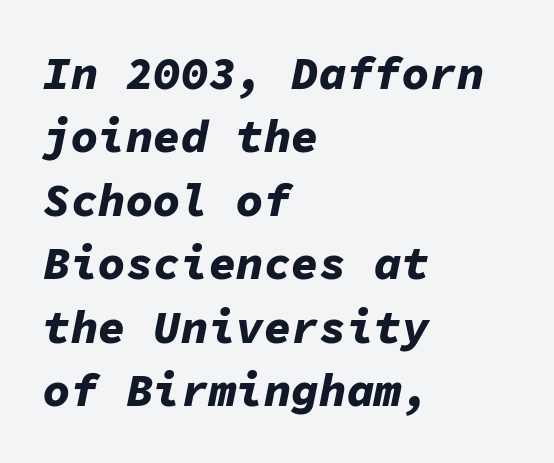
The image shows 46 px bold type, italic (leaning right), monospaced; set left-aligned, normal line spacing (1.38x), normal letter spacing, not underlined; low stroke contrast and a medium x-height.
